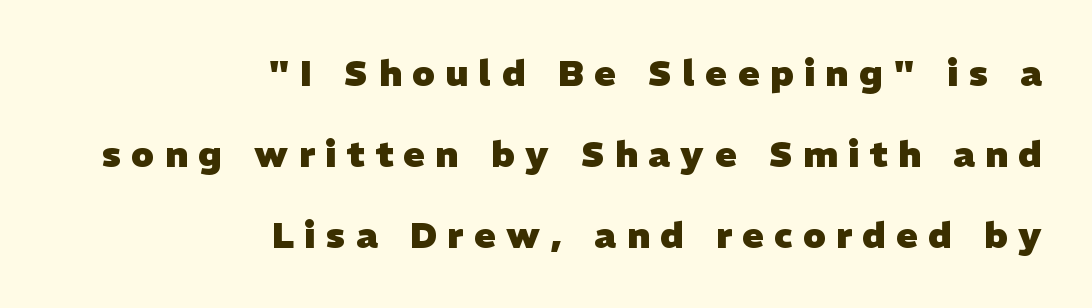
{"serif": "no", "bold": "yes", "weight": "heavy", "width": "normal", "stroke_contrast": "low", "x_height": "medium", "monospaced": "no", "underline": "no", "align": "right", "line_spacing": "loose", "line_spacing_ratio": 2.25, "letter_spacing": "wide", "letter_spacing_em": 0.29, "glyph_px": 36}
